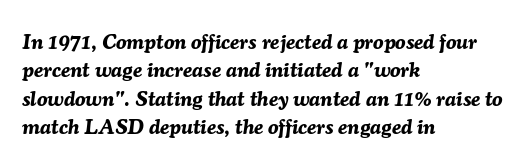
The image shows 21 px bold type, italic (leaning right); set left-aligned, normal line spacing (1.35x), normal letter spacing, not underlined.
